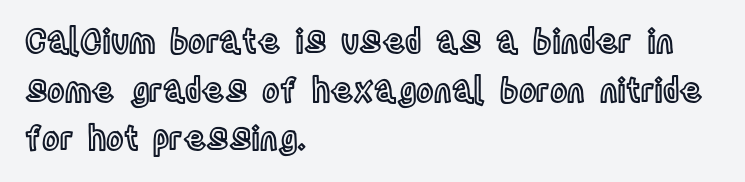
The letters advance in unequal steps, a hallmark of proportional type. Words appear dense and cohesive because spacing is normal. The area under the type is left untouched. Designer's note — italics off, roman on. The compositor pushed each line to the left boundary. The lines sit at an ordinary, default distance from one another.
